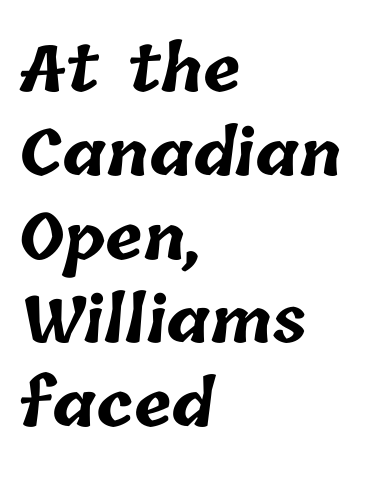
The image shows 63 px bold type; set left-aligned, normal line spacing (1.33x), normal letter spacing, not underlined; low stroke contrast and a medium x-height.
